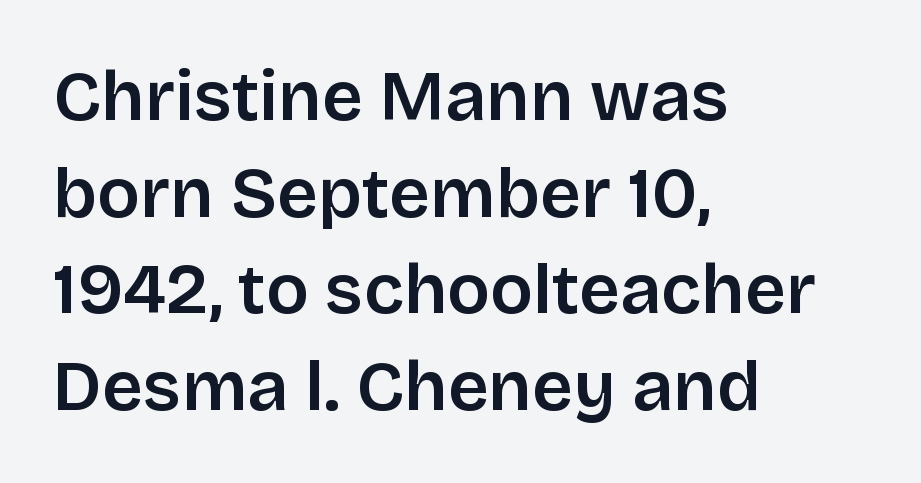
{"serif": "no", "italic": "no", "bold": "semi", "weight": "semibold", "width": "normal", "stroke_contrast": "low", "x_height": "large", "monospaced": "no", "underline": "no", "align": "left", "line_spacing": "normal", "line_spacing_ratio": 1.36, "letter_spacing": "normal", "letter_spacing_em": 0.0, "glyph_px": 71}
